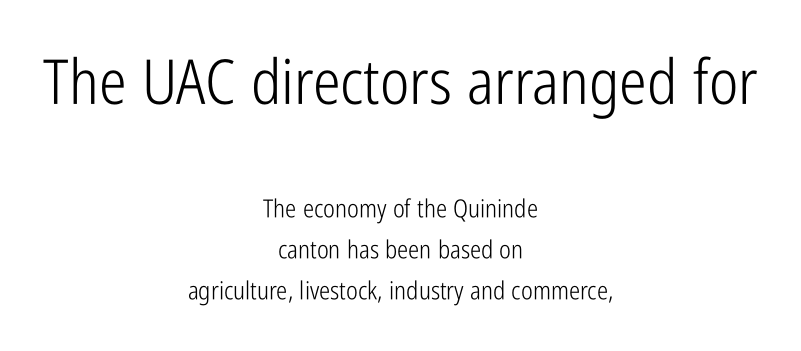
Q: Is the text bold? A: No.
Q: Is the text italic (slanted)? A: No, it is upright.
Q: Is the typeface a serif or a sans-serif typeface? A: Sans-serif.
Q: Is the text underlined? A: No.
Q: How is the paragraph aligned? A: Centered.
Q: Is the spacing between letters normal or unusually wide? A: Normal.
Q: Is the spacing between lines tight, normal or loose? A: Normal.
Q: Which block of text is set in a larger size, the first (top) or the second (bottom)? A: The first (top) one.
Q: Width (condensed, normal, or wide)? A: Condensed.
Q: Stroke contrast? A: Low.
Q: x-height? A: Medium.
Q: Monospaced? A: No.
